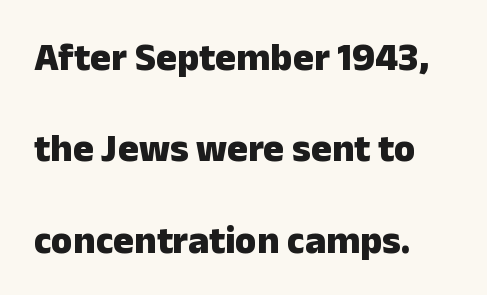
These lines were composed using upright roman letters. Compared with typical paragraphs, the rows here are farther apart. The paragraph shown leans on its left margin. Only glyphs here, with clear space below each row. The rendering uses a bold face; every stroke is thick and dark. Font category for this specimen: sans-serif.
